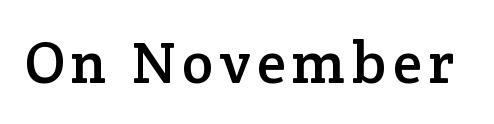
The image shows 59 px serif type, upright; set not underlined; low stroke contrast and a medium x-height.
